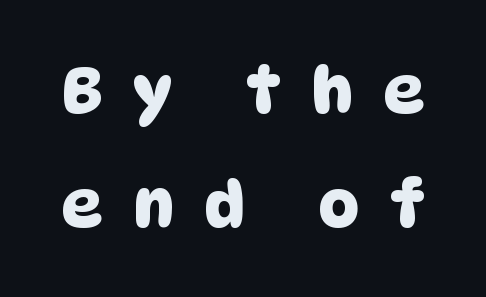
Q: Is the typeface a serif or a sans-serif typeface? A: Sans-serif.
Q: Is the text underlined? A: No.
Q: Is the spacing between letters normal or unusually wide? A: Unusually wide.
Q: Width (condensed, normal, or wide)? A: Normal.
Q: Stroke contrast? A: Low.
Q: x-height? A: Large.
Q: Monospaced? A: No.
